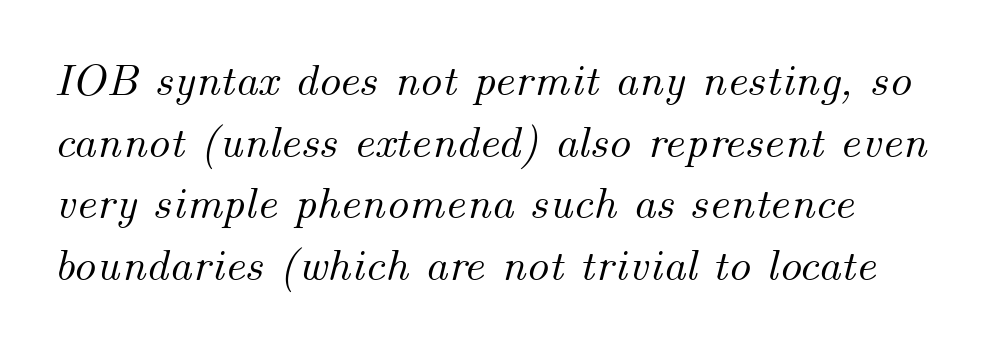
The letters sit at their default tracking, neither squeezed nor spread. The letters are slanted; this is an italic face. Vertical spacing — default. Proportional: the letters do not fall into vertical columns. The string is rendered with underlining switched off.
